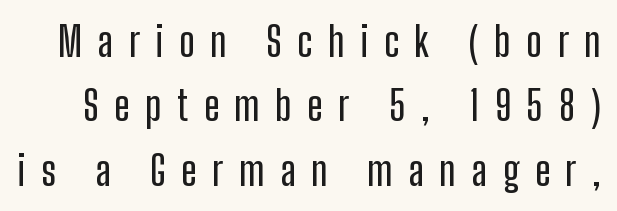
{"serif": "no", "italic": "no", "width": "condensed", "stroke_contrast": "low", "x_height": "medium", "monospaced": "no", "underline": "no", "line_spacing": "normal", "line_spacing_ratio": 1.57, "letter_spacing": "wide", "letter_spacing_em": 0.38, "glyph_px": 41}
